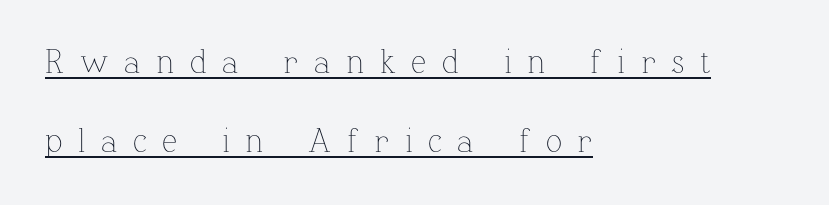
The image shows 34 px thin type, upright; set left-aligned, loose line spacing (2.33x), unusually wide letter spacing (+0.46 em), underlined; low stroke contrast and a medium x-height.
